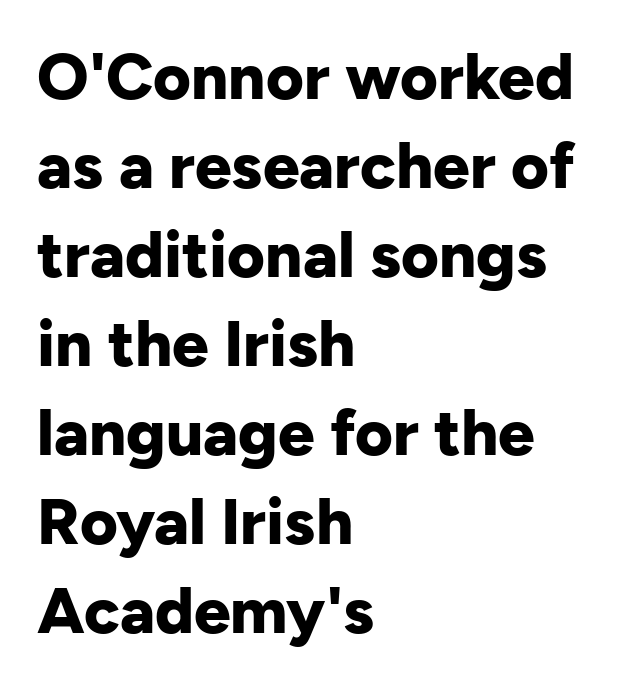
Notice how thick the strokes are: this is what a full bold looks like. The characters display no serif detailing; their extremities are plain. Check under the words: just untouched page. Letter spacing: default.
